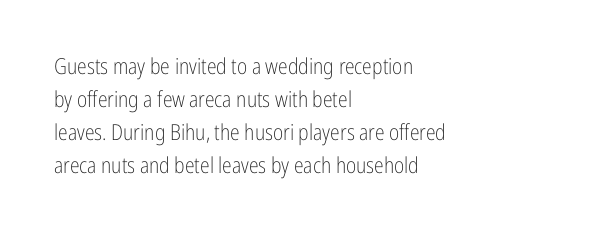
In terms of leading, this rendering sits right in the middle. Quick note: not italic, upright. Stems here are at most as thick as an everyday book face. Letter spacing: default.
